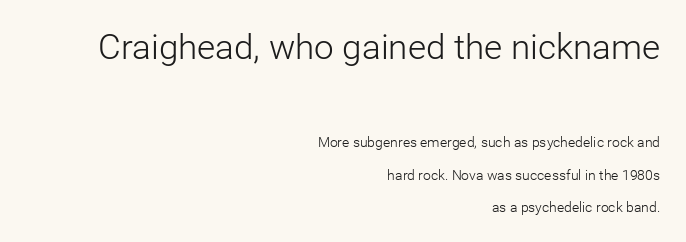
Q: Is the text bold? A: No.
Q: Is the text italic (slanted)? A: No, it is upright.
Q: Is the typeface a serif or a sans-serif typeface? A: Sans-serif.
Q: Is the text underlined? A: No.
Q: How is the paragraph aligned? A: Right-aligned.
Q: Is the spacing between letters normal or unusually wide? A: Normal.
Q: Is the spacing between lines tight, normal or loose? A: Loose.
Q: Which block of text is set in a larger size, the first (top) or the second (bottom)? A: The first (top) one.
Q: Width (condensed, normal, or wide)? A: Normal.
Q: Stroke contrast? A: Low.
Q: x-height? A: Medium.
Q: Monospaced? A: No.
